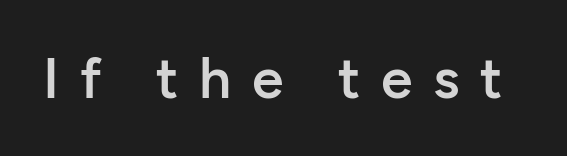
The image shows 57 px semibold sans-serif type, upright; set unusually wide letter spacing (+0.36 em), not underlined; low stroke contrast and a medium x-height.
